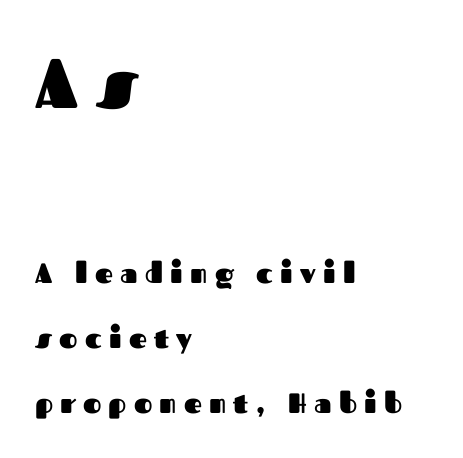
A bare baseline throughout the passage. You could not count columns in this text — the font is proportionally spaced. Serifs: no, the terminals of the letterforms are clean. Does extra space separate the letters? Yes, quite a lot of it.
